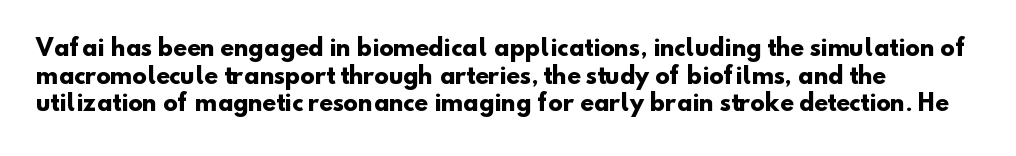
The image shows 22 px bold type; set normal line spacing (1.26x), normal letter spacing, not underlined.
